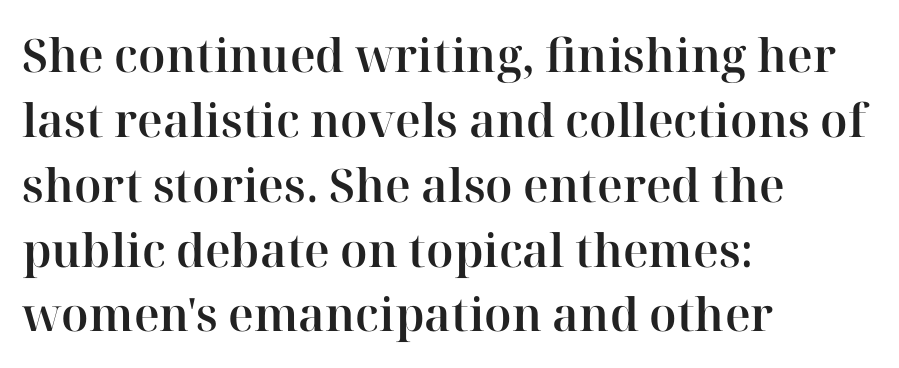
The image shows 46 px serif type, upright; set left-aligned, normal line spacing (1.41x), normal letter spacing, not underlined; high stroke contrast and a medium x-height.
